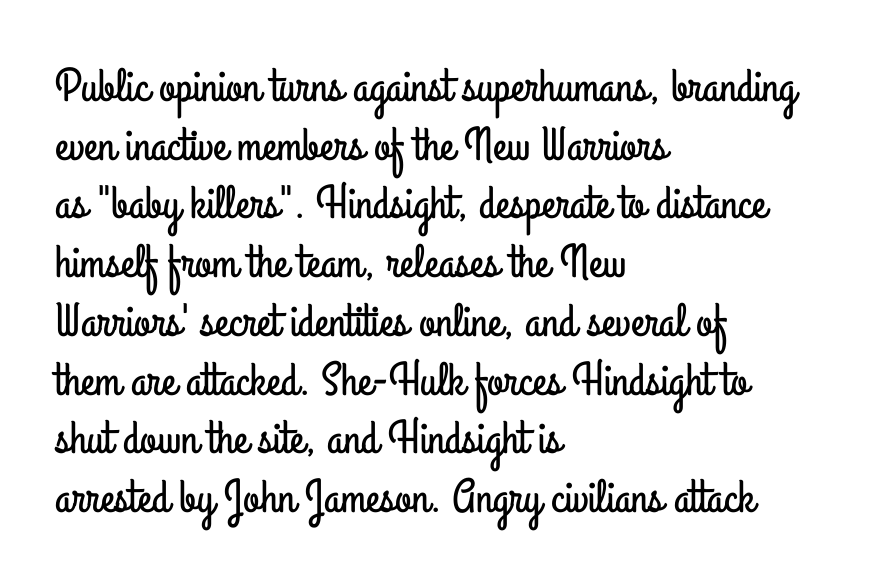
Q: Is the text italic (slanted)? A: No, it is upright.
Q: Is the typeface a serif or a sans-serif typeface? A: Sans-serif.
Q: Is the text underlined? A: No.
Q: How is the paragraph aligned? A: Left-aligned.
Q: Is the spacing between letters normal or unusually wide? A: Normal.
Q: Is the spacing between lines tight, normal or loose? A: Normal.
Q: Width (condensed, normal, or wide)? A: Condensed.
Q: Stroke contrast? A: Low.
Q: x-height? A: Small.
Q: Monospaced? A: No.
